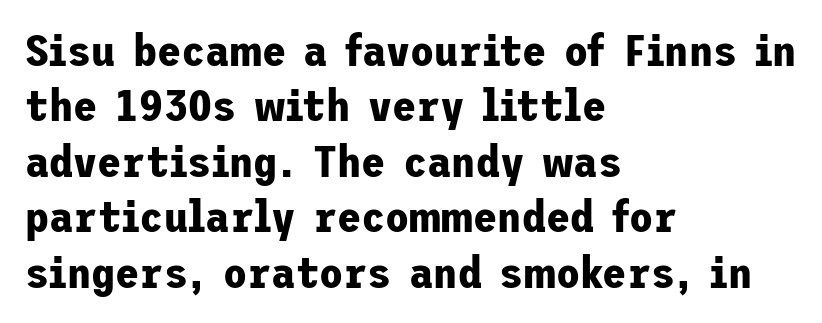
Italic? Not at all — the glyphs are vertical. Heft: maximum for text — a bold. Rows of type keep a routine distance in the vertical direction. Which margin do the lines hug? The left one — the right edge is uneven.
